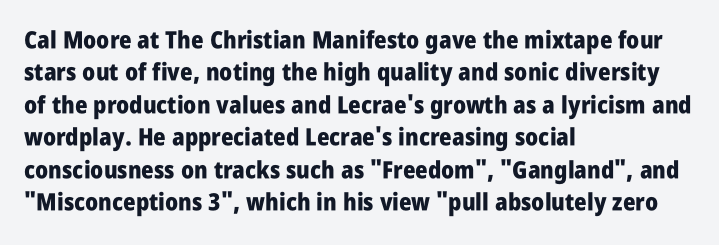
Q: Is the text bold? A: Yes.
Q: Is the text italic (slanted)? A: No, it is upright.
Q: Is the text underlined? A: No.
Q: How is the paragraph aligned? A: Left-aligned.
Q: Is the spacing between letters normal or unusually wide? A: Normal.
Q: Is the spacing between lines tight, normal or loose? A: Normal.
